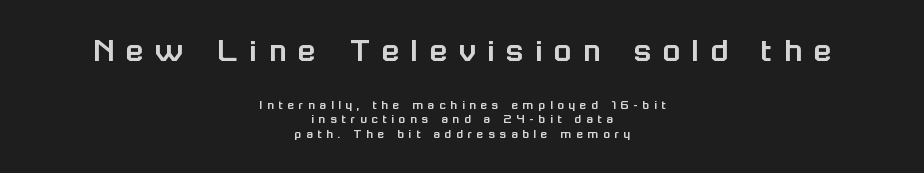
The image shows 36 px sans-serif type, upright; set centered, tight line spacing (1.03x), unusually wide letter spacing (+0.33 em), not underlined; the first (top) block is 2.57x larger; low stroke contrast and a medium x-height.
